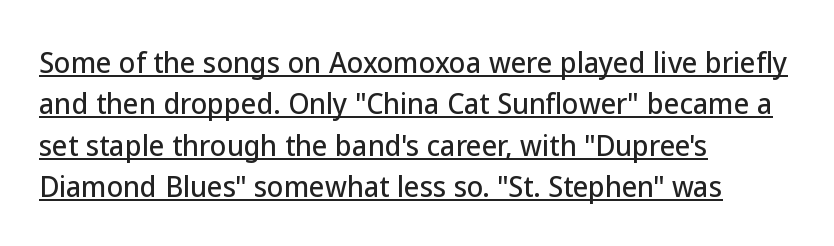
The image shows 27 px text type, upright; set left-aligned, normal line spacing (1.53x), normal letter spacing, underlined.
